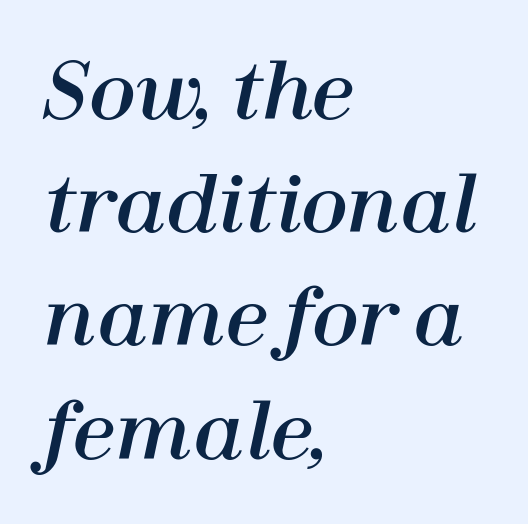
{"italic": "yes", "lean": "right", "slant_degrees": 12, "width": "normal", "stroke_contrast": "high", "x_height": "medium", "monospaced": "no", "underline": "no", "align": "left", "line_spacing": "normal", "line_spacing_ratio": 1.47, "letter_spacing": "normal", "letter_spacing_em": 0.0, "glyph_px": 77}
